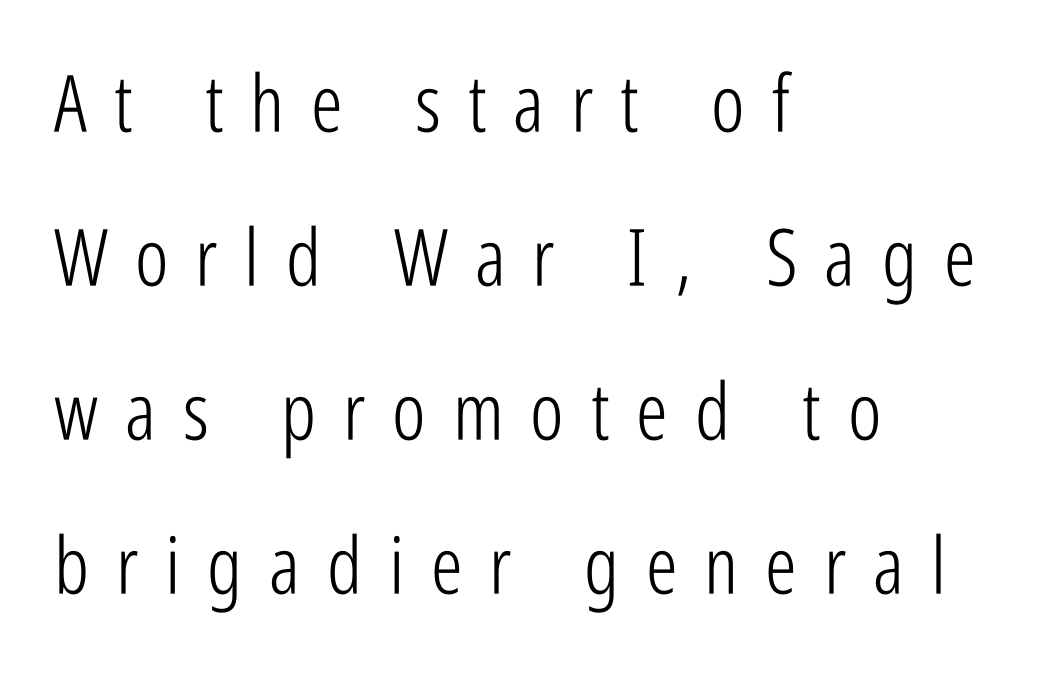
{"serif": "no", "italic": "no", "bold": "no", "weight": "light", "width": "condensed", "stroke_contrast": "low", "x_height": "medium", "monospaced": "no", "underline": "no", "align": "left", "line_spacing": "loose", "line_spacing_ratio": 1.95, "letter_spacing": "wide", "letter_spacing_em": 0.34, "glyph_px": 79}
